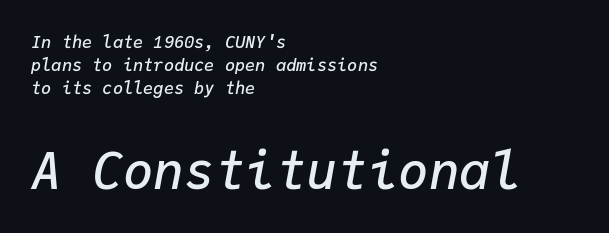
The image shows 51 px semibold type, italic (leaning right), monospaced; set left-aligned, normal line spacing (1.34x), normal letter spacing, not underlined; the second (bottom) block is 3.0x larger; low stroke contrast and a medium x-height.
